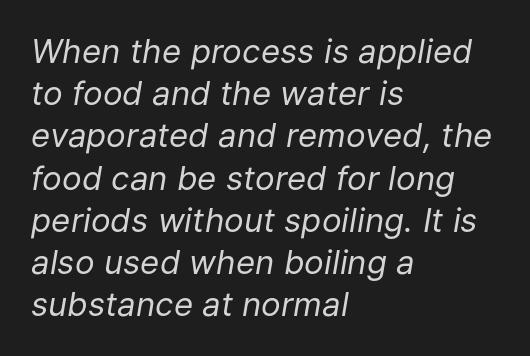
The lines sit at an ordinary, default distance from one another. Is this a fixed-width face? No — the glyphs have proportional, varying widths. Nobody drew a line under any word here. The typesetter chose a ragged-right arrangement here.
